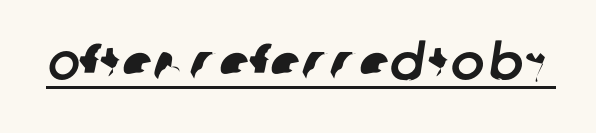
The lettering is marked with a stroke running underneath it. These lines are composed in type without serifs. Default kerning and tracking; the words read as compact shapes. The passage shown is typed in a proportional face where columns would drift.
